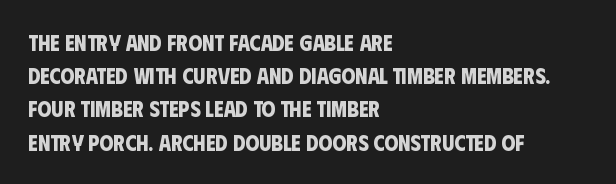
The image shows 22 px bold type; set left-aligned, normal line spacing (1.51x), normal letter spacing, not underlined.
